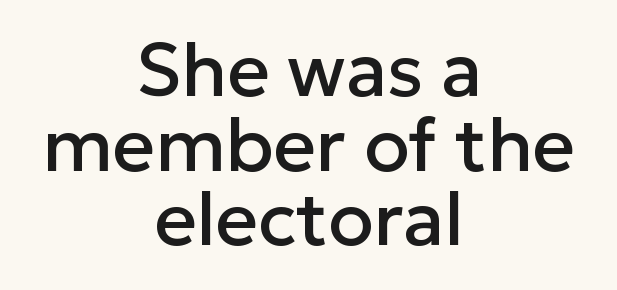
Q: Is the text italic (slanted)? A: No, it is upright.
Q: Is the typeface a serif or a sans-serif typeface? A: Sans-serif.
Q: Is the text underlined? A: No.
Q: How is the paragraph aligned? A: Centered.
Q: Is the spacing between letters normal or unusually wide? A: Normal.
Q: Is the spacing between lines tight, normal or loose? A: Tight.
Q: Width (condensed, normal, or wide)? A: Normal.
Q: Stroke contrast? A: Low.
Q: x-height? A: Medium.
Q: Monospaced? A: No.
